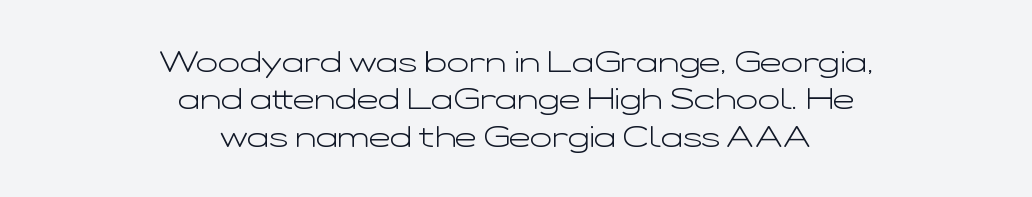
{"serif": "no", "italic": "no", "bold": "no", "weight": "light", "width": "wide", "stroke_contrast": "low", "x_height": "medium", "monospaced": "no", "underline": "no", "align": "center", "line_spacing": "normal", "line_spacing_ratio": 1.29, "letter_spacing": "normal", "letter_spacing_em": 0.0, "glyph_px": 29}
